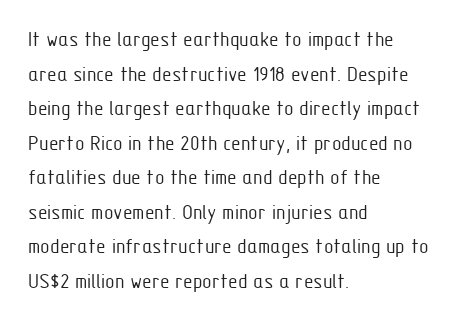
{"italic": "no", "bold": "no", "underline": "no", "align": "left", "line_spacing": "normal", "line_spacing_ratio": 1.57, "letter_spacing": "normal", "letter_spacing_em": 0.0, "glyph_px": 22}
